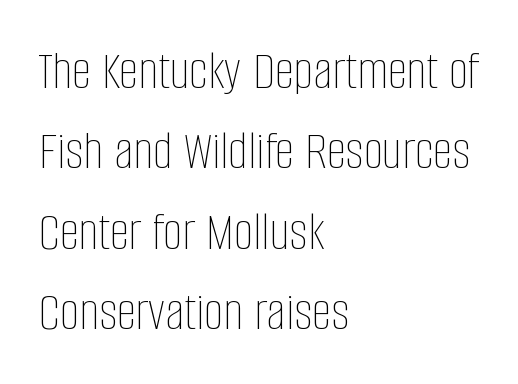
The image shows 55 px thin, condensed type, upright; set left-aligned, normal line spacing (1.46x), normal letter spacing, not underlined; low stroke contrast and a large x-height.
